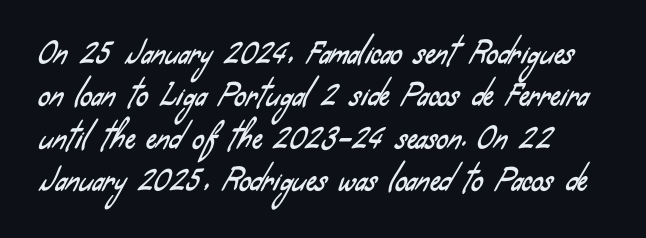
Bare-footed words on every line. The passage shown stacks its lines at a standard gap. The letterforms sit shoulder to shoulder at normal distance. No feet cap the strokes, marking this as sans-serif type. Proportional: the letters do not fall into vertical columns.
